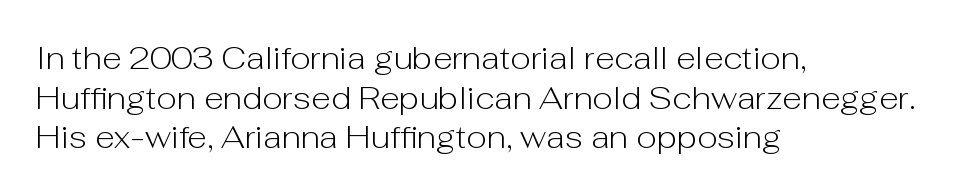
The image shows 32 px light sans-serif type, upright; set left-aligned, line spacing 1.24x, normal letter spacing, not underlined; low stroke contrast and a medium x-height.
